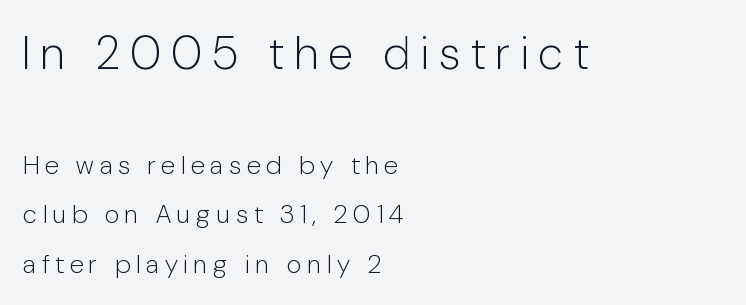
{"serif": "no", "italic": "no", "bold": "no", "weight": "light", "width": "condensed", "stroke_contrast": "low", "x_height": "medium", "monospaced": "no", "underline": "no", "align": "left", "line_spacing": "loose", "line_spacing_ratio": 1.91, "letter_spacing": "wide", "letter_spacing_em": 0.24, "larger_block": "first", "size_ratio": 1.77, "glyph_px": 46}
